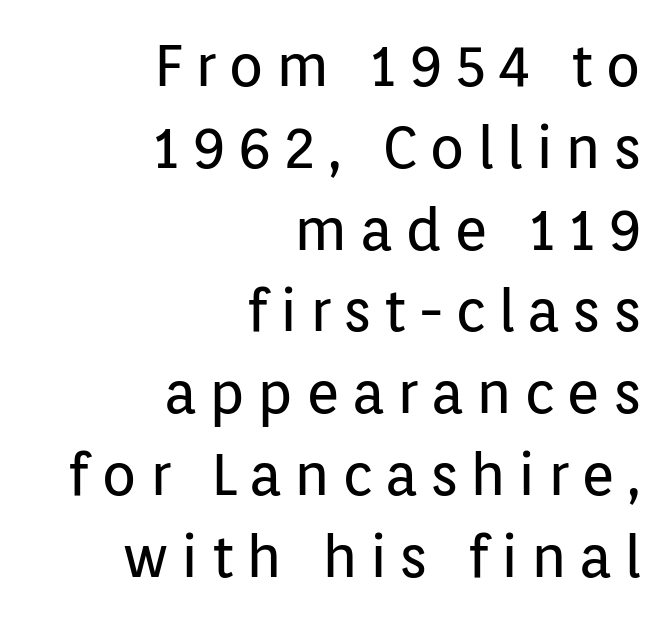
Q: Is the text bold? A: No.
Q: Is the text italic (slanted)? A: No, it is upright.
Q: Is the typeface a serif or a sans-serif typeface? A: Sans-serif.
Q: Is the text underlined? A: No.
Q: How is the paragraph aligned? A: Right-aligned.
Q: Is the spacing between letters normal or unusually wide? A: Unusually wide.
Q: Is the spacing between lines tight, normal or loose? A: Normal.
Q: Width (condensed, normal, or wide)? A: Normal.
Q: Stroke contrast? A: Low.
Q: x-height? A: Medium.
Q: Monospaced? A: No.
